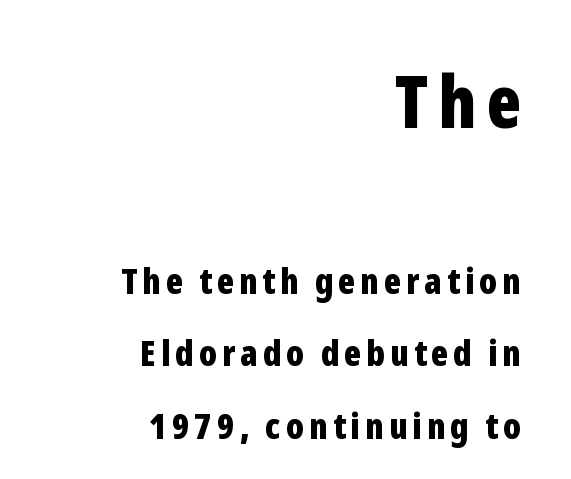
{"serif": "no", "italic": "no", "bold": "yes", "weight": "bold", "width": "condensed", "stroke_contrast": "low", "x_height": "medium", "monospaced": "no", "underline": "no", "align": "right", "line_spacing": "loose", "line_spacing_ratio": 2.01, "larger_block": "first", "size_ratio": 2.03, "glyph_px": 73}
